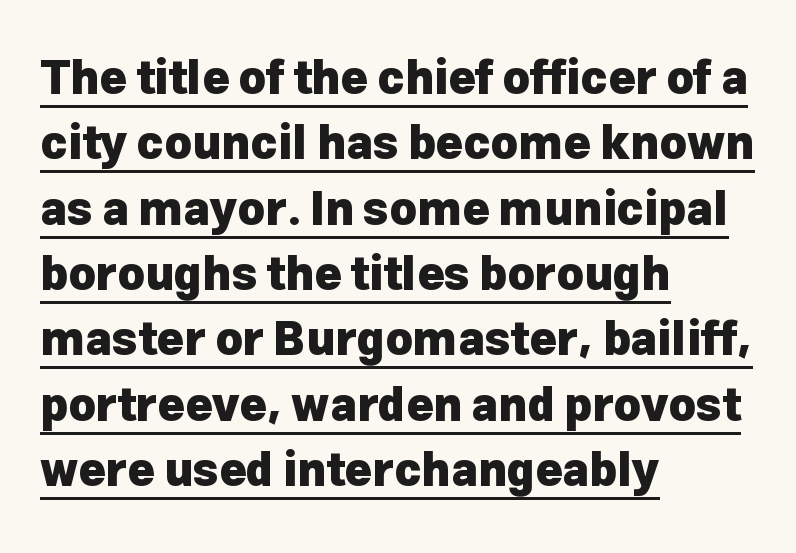
The image shows 46 px heavy sans-serif type, upright; set left-aligned, normal line spacing (1.42x), normal letter spacing, underlined; low stroke contrast and a medium x-height.
